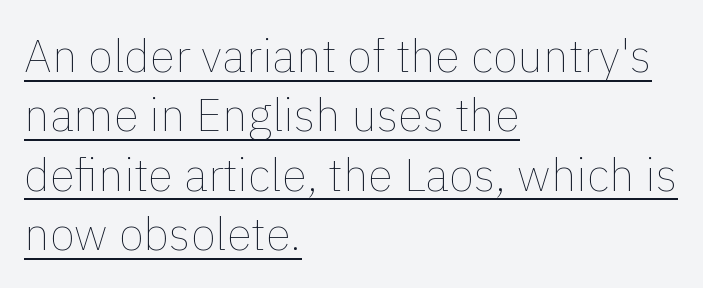
Q: Is the text bold? A: No.
Q: Is the text italic (slanted)? A: No, it is upright.
Q: Is the text underlined? A: Yes.
Q: How is the paragraph aligned? A: Left-aligned.
Q: Is the spacing between letters normal or unusually wide? A: Normal.
Q: Is the spacing between lines tight, normal or loose? A: Normal.
Q: Width (condensed, normal, or wide)? A: Normal.
Q: x-height? A: Medium.
Q: Monospaced? A: No.
